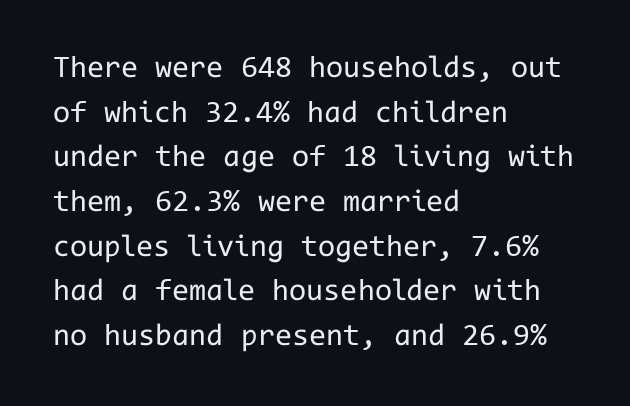
This block has exactly the height ordinary leading produces. Tracking value appears to be zero — textbook default spacing. Unmarked baselines from the first word to the last. Is this a fixed-width face? Yes — each glyph sits in an identical cell.
